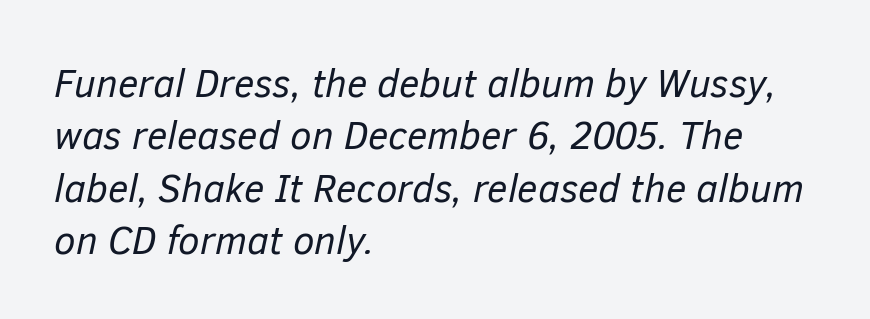
Q: Is the text bold? A: No.
Q: Is the text italic (slanted)? A: Yes, it leans right by about 12 degrees.
Q: Is the text underlined? A: No.
Q: How is the paragraph aligned? A: Left-aligned.
Q: Is the spacing between letters normal or unusually wide? A: Normal.
Q: Is the spacing between lines tight, normal or loose? A: Normal.
Q: Width (condensed, normal, or wide)? A: Normal.
Q: Stroke contrast? A: Low.
Q: x-height? A: Medium.
Q: Monospaced? A: No.
